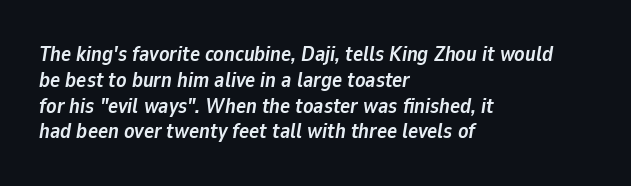
Q: Is the text bold? A: Yes.
Q: Is the text italic (slanted)? A: Yes, it leans right by about 9 degrees.
Q: Is the text underlined? A: No.
Q: How is the paragraph aligned? A: Left-aligned.
Q: Is the spacing between letters normal or unusually wide? A: Normal.
